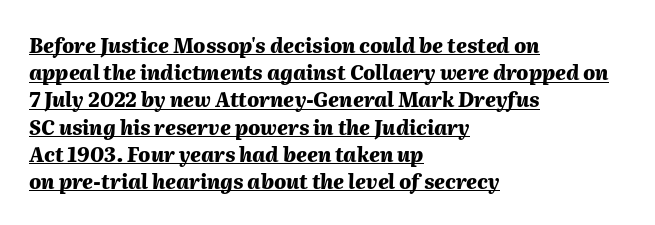
Q: Is the text bold? A: Yes.
Q: Is the text italic (slanted)? A: Yes, it leans right by about 2 degrees.
Q: Is the text underlined? A: Yes.
Q: How is the paragraph aligned? A: Left-aligned.
Q: Is the spacing between letters normal or unusually wide? A: Normal.
Q: Is the spacing between lines tight, normal or loose? A: Normal.
